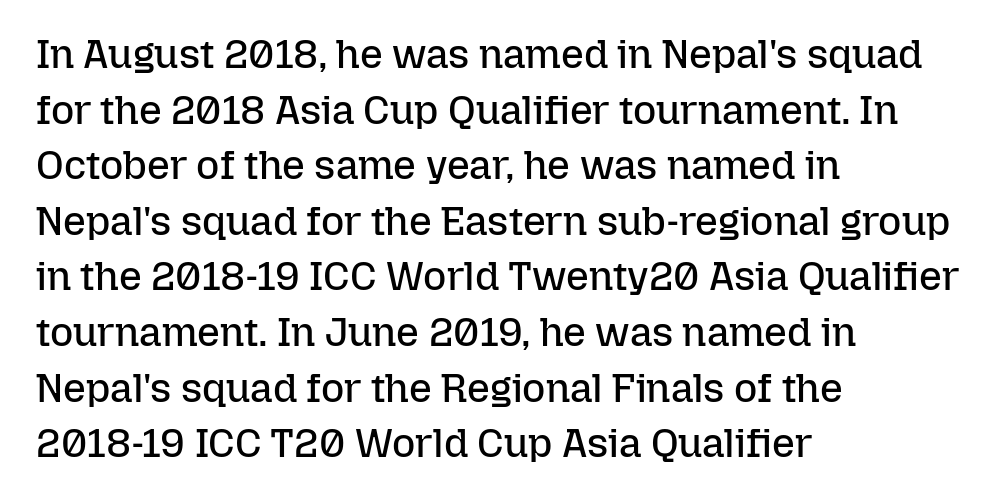
Glance below the letters and you will spot only blank space. These lines are rendered in a variable-pitch font. Ordinary non-slanted type is in use. No extra ink here — the face is not bold. Baseline-to-baseline distance is the conventional proportion of letter height.
